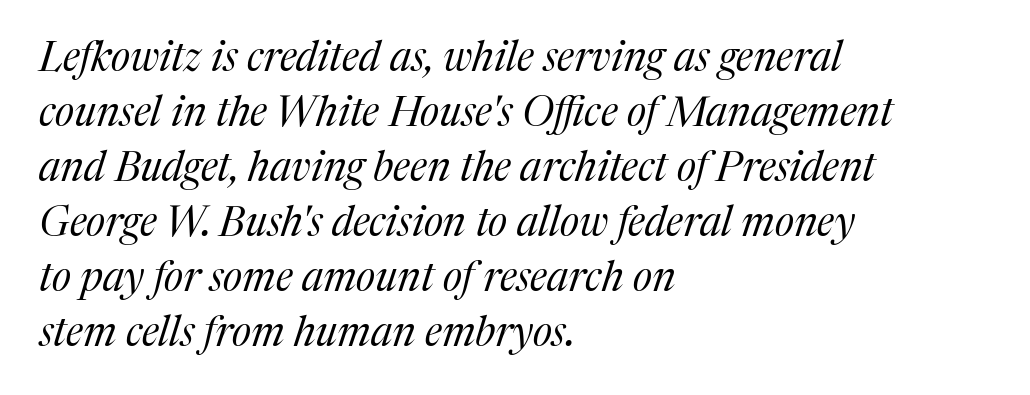
Normally led — the rows are evenly, conventionally spaced. Proportional: the letters do not fall into vertical columns. Does extra space separate the letters? No, they use regular spacing. The lines in this sample share a left origin and differ only in where they stop. No chunkiness to these letters — they're not bold. Unmarked baselines from the first word to the last.
